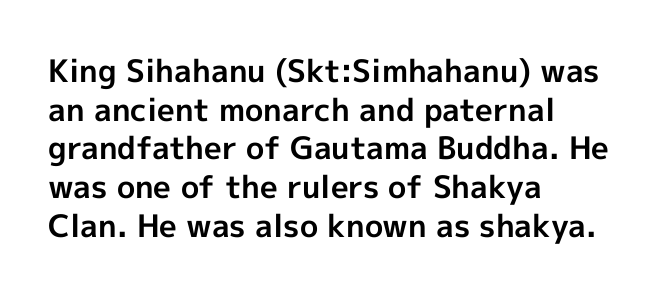
The image shows 31 px bold sans-serif type, upright; set left-aligned, normal line spacing (1.25x), normal letter spacing, not underlined; a medium x-height.
